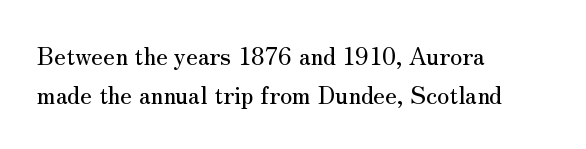
The image shows 24 px text type, upright; set left-aligned, normal line spacing (1.63x), normal letter spacing, not underlined.
